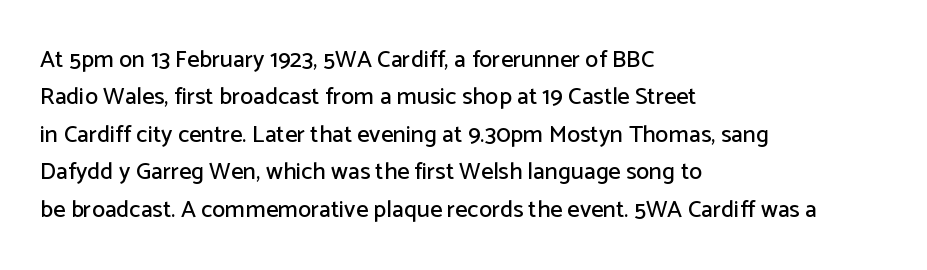
Q: Is the text italic (slanted)? A: No, it is upright.
Q: Is the text underlined? A: No.
Q: How is the paragraph aligned? A: Left-aligned.
Q: Is the spacing between letters normal or unusually wide? A: Normal.
Q: Is the spacing between lines tight, normal or loose? A: Normal.
